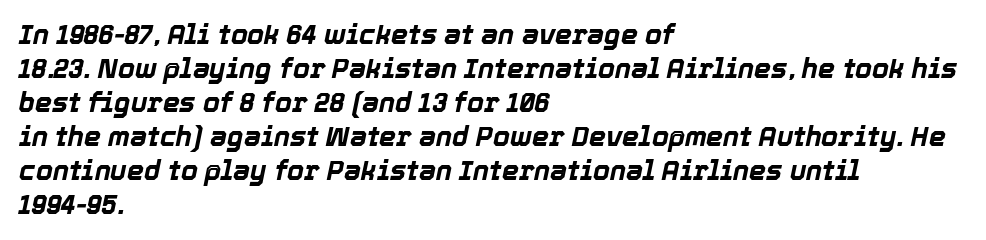
Plenty of ink on the page — the face is bold. The glyphs look as if they've been sheared to an angle. Characters follow at the spacing the type designer built in. Alignment: flush left. Decoration check: the copy has no underline.
